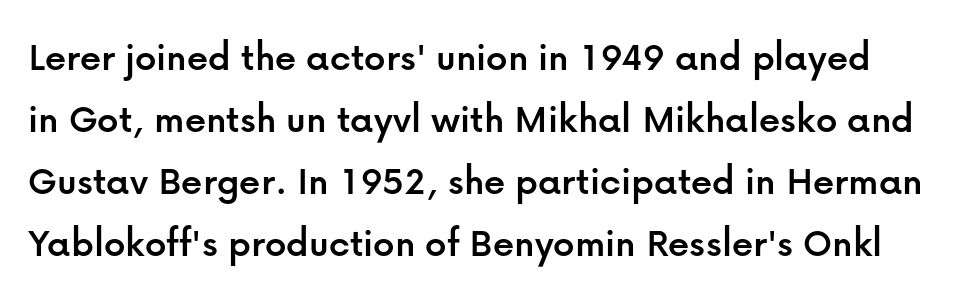
The image shows 42 px sans-serif type, upright; set normal line spacing (1.48x), normal letter spacing, not underlined; low stroke contrast and a medium x-height.
